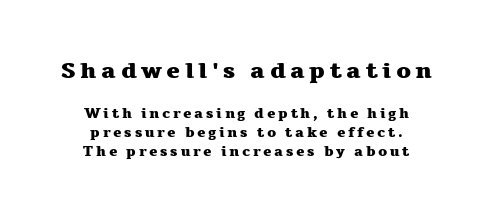
Q: Is the text bold? A: Yes.
Q: Is the text italic (slanted)? A: No, it is upright.
Q: Is the text underlined? A: No.
Q: How is the paragraph aligned? A: Centered.
Q: Is the spacing between lines tight, normal or loose? A: Normal.
Q: Which block of text is set in a larger size, the first (top) or the second (bottom)? A: The first (top) one.
